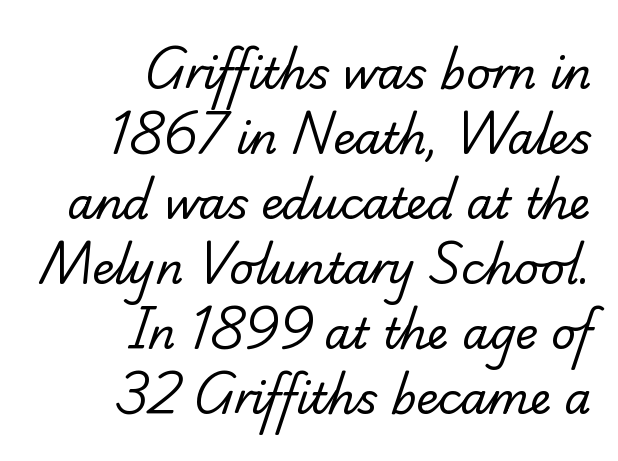
The image shows 43 px regular-weight serif type; set right-aligned, normal line spacing (1.51x), normal letter spacing, not underlined; low stroke contrast and a small x-height.
